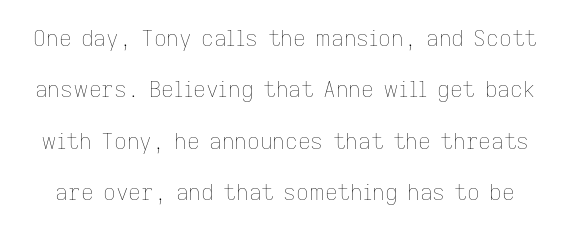
Q: Is the text bold? A: No.
Q: Is the text italic (slanted)? A: No, it is upright.
Q: Is the text underlined? A: No.
Q: Is the spacing between letters normal or unusually wide? A: Normal.
Q: Is the spacing between lines tight, normal or loose? A: Loose.
